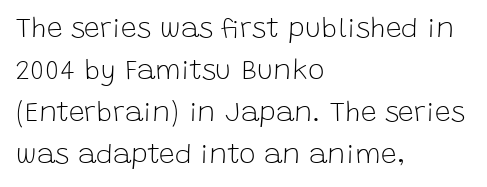
Q: Is the text bold? A: No.
Q: Is the text italic (slanted)? A: No, it is upright.
Q: Is the typeface a serif or a sans-serif typeface? A: Sans-serif.
Q: Is the text underlined? A: No.
Q: How is the paragraph aligned? A: Left-aligned.
Q: Is the spacing between letters normal or unusually wide? A: Normal.
Q: Is the spacing between lines tight, normal or loose? A: Normal.
Q: Width (condensed, normal, or wide)? A: Normal.
Q: Stroke contrast? A: Low.
Q: x-height? A: Large.
Q: Monospaced? A: No.
